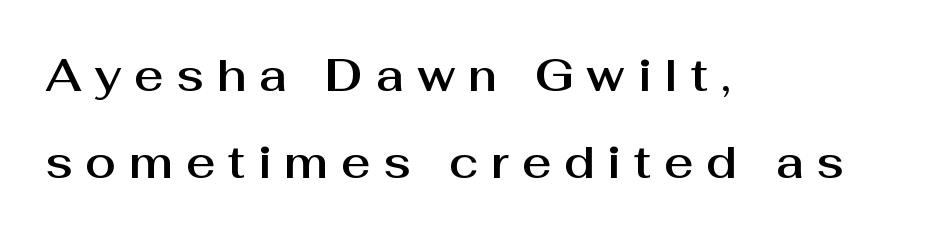
Rows of type keep a wide berth in the vertical direction. Any mark beneath the type? The region is blank. The passage shown is typed in a proportional face where columns would drift. The glyphs in this specimen are sans serif.
